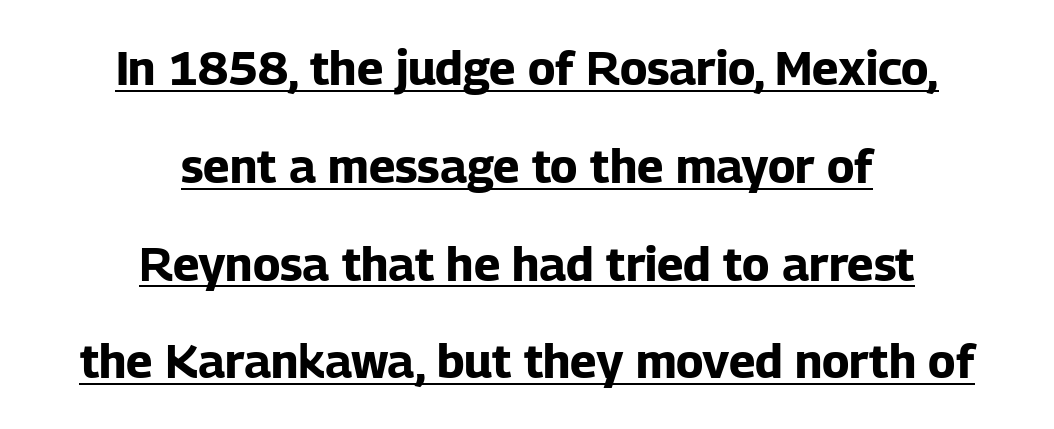
In designer terms, the underline attribute is active on this setting. Bold? Absolutely — the strokes are thick and heavy. These lines are centered, leaving both edges ragged. This sample uses plain, unmodified letter spacing. Do the letters lean? They stand straight. Each new line begins a long way beneath the previous one.
